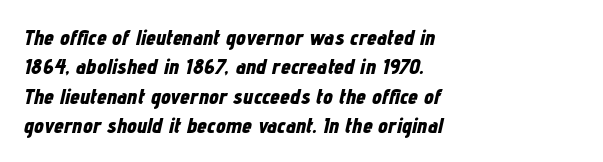
The image shows 22 px bold type, italic (leaning right); set left-aligned, normal line spacing (1.33x), normal letter spacing, not underlined.
